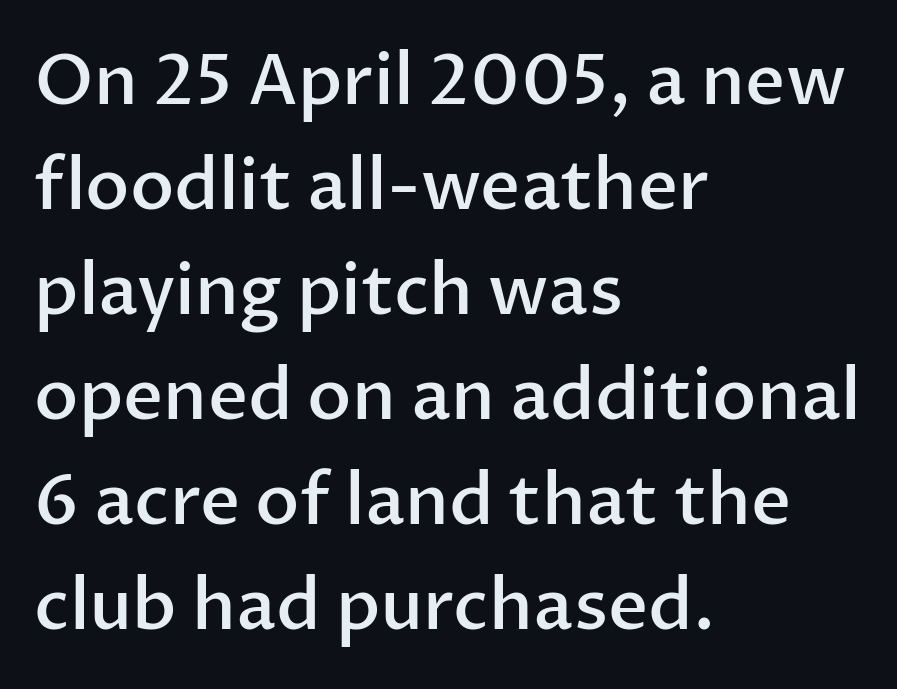
{"serif": "no", "italic": "no", "bold": "semi", "weight": "semibold", "width": "normal", "stroke_contrast": "low", "x_height": "medium", "monospaced": "no", "underline": "no", "align": "left", "line_spacing": "normal", "line_spacing_ratio": 1.5, "letter_spacing": "normal", "letter_spacing_em": 0.0, "glyph_px": 70}
